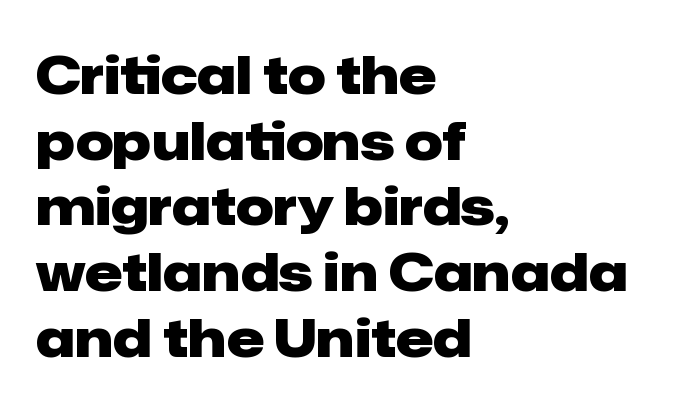
{"serif": "no", "italic": "no", "bold": "yes", "weight": "heavy", "width": "normal", "stroke_contrast": "low", "x_height": "medium", "monospaced": "no", "underline": "no", "align": "left", "line_spacing_ratio": 1.24, "letter_spacing": "normal", "letter_spacing_em": 0.0, "glyph_px": 53}
